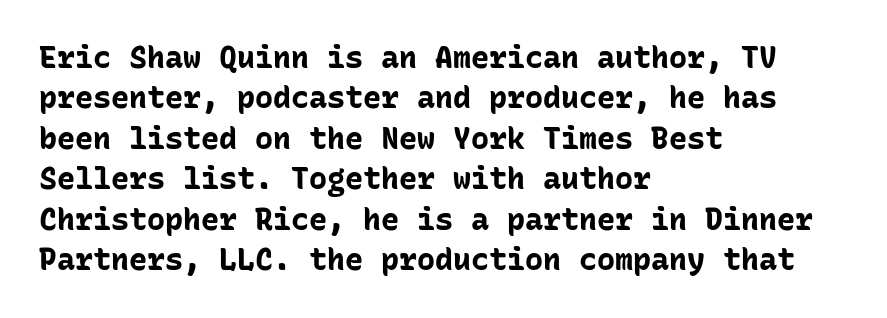
Default kerning and tracking; the words read as compact shapes. The baseline area is clear. How would I describe the line gaps? Plain and ordinary. The rendering anchors every line to the left-hand side.
